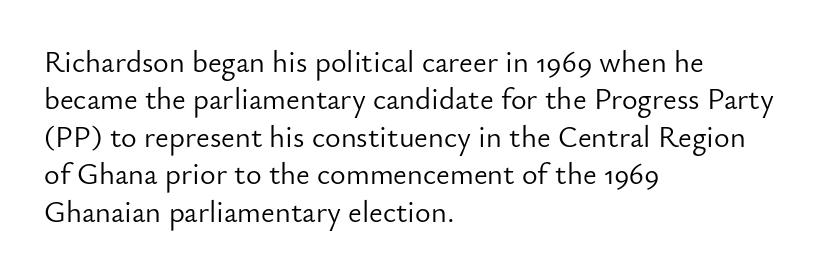
The image shows 30 px light sans-serif type, upright; set left-aligned, normal line spacing (1.25x), normal letter spacing, not underlined; low stroke contrast and a small x-height.
